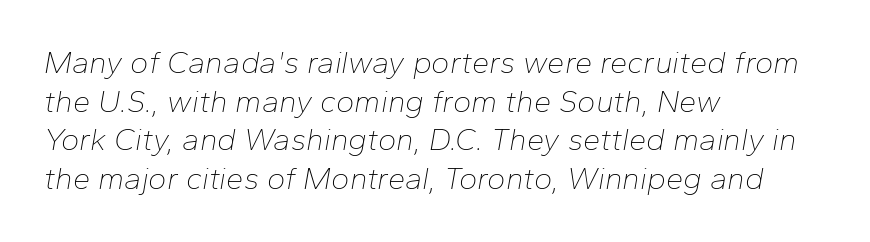
{"italic": "yes", "lean": "right", "slant_degrees": 10, "bold": "no", "weight": "thin", "width": "normal", "stroke_contrast": "low", "x_height": "medium", "monospaced": "no", "underline": "no", "align": "left", "line_spacing": "normal", "line_spacing_ratio": 1.25, "letter_spacing": "normal", "letter_spacing_em": 0.0, "glyph_px": 31}
